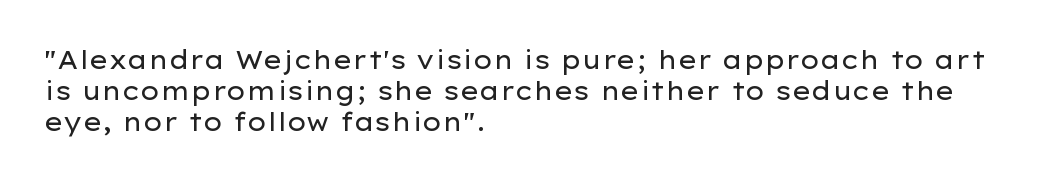
Spacing between characters is what you'd get straight out of the box. Ordinary non-slanted type is in use. The compositor pushed each line to the left boundary. Rows of type keep a routine distance in the vertical direction.
